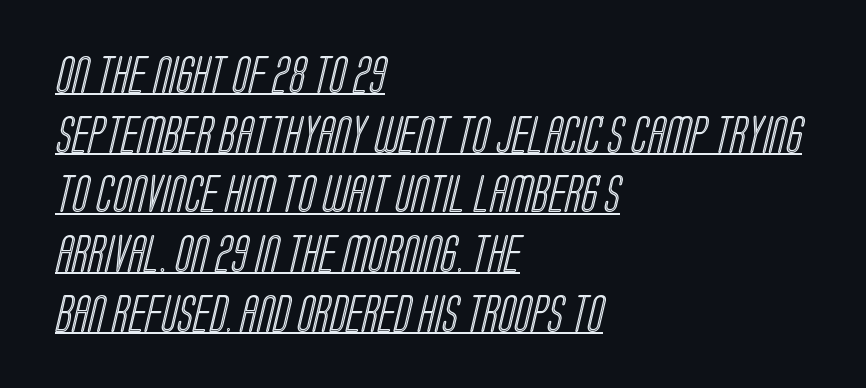
{"width": "condensed", "x_height": "large", "monospaced": "no", "underline": "yes", "align": "left", "line_spacing": "normal", "line_spacing_ratio": 1.57, "letter_spacing": "normal", "letter_spacing_em": 0.0, "glyph_px": 38}
